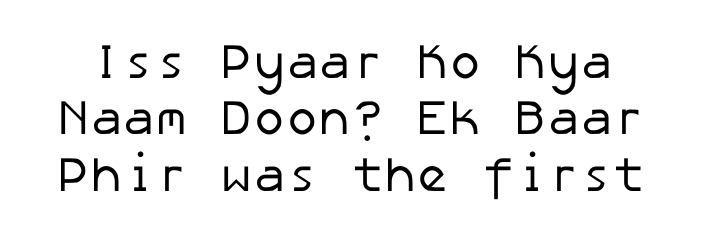
Q: Is the text bold? A: No.
Q: Is the typeface a serif or a sans-serif typeface? A: Sans-serif.
Q: Is the text underlined? A: No.
Q: Is the spacing between letters normal or unusually wide? A: Normal.
Q: Is the spacing between lines tight, normal or loose? A: Tight.
Q: Width (condensed, normal, or wide)? A: Normal.
Q: Stroke contrast? A: Low.
Q: x-height? A: Medium.
